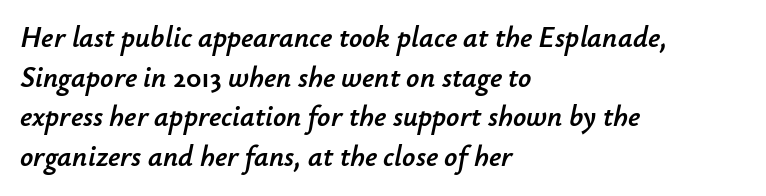
{"italic": "yes", "lean": "right", "slant_degrees": 12, "width": "normal", "stroke_contrast": "low", "x_height": "small", "monospaced": "no", "underline": "no", "align": "left", "line_spacing": "normal", "line_spacing_ratio": 1.37, "letter_spacing": "normal", "letter_spacing_em": 0.0, "glyph_px": 29}
